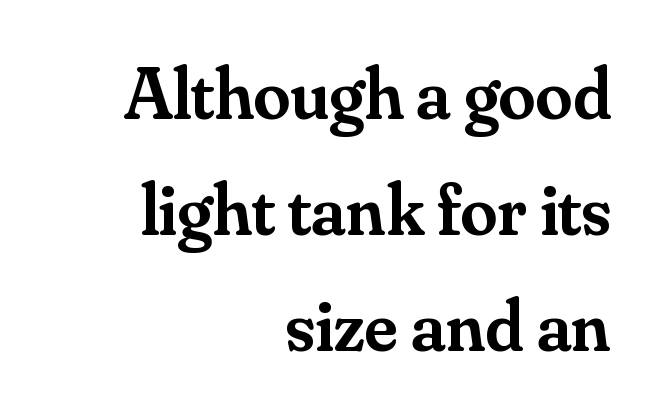
Q: Is the text bold? A: Semi-bold.
Q: Is the text italic (slanted)? A: No, it is upright.
Q: Is the typeface a serif or a sans-serif typeface? A: Serif.
Q: Is the text underlined? A: No.
Q: How is the paragraph aligned? A: Right-aligned.
Q: Is the spacing between letters normal or unusually wide? A: Normal.
Q: Is the spacing between lines tight, normal or loose? A: Normal.
Q: Width (condensed, normal, or wide)? A: Normal.
Q: Stroke contrast? A: Medium.
Q: x-height? A: Small.
Q: Monospaced? A: No.
